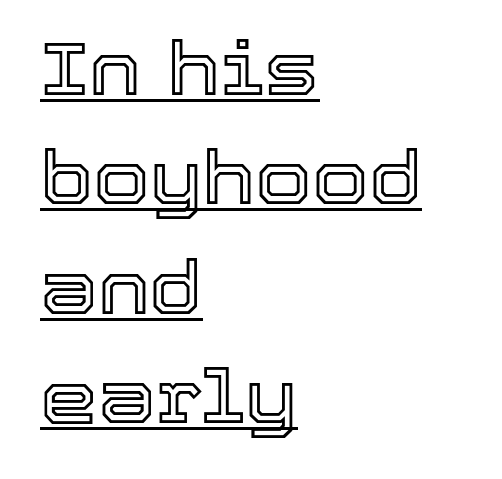
The image shows 73 px text type, upright; set left-aligned, normal line spacing (1.5x), normal letter spacing, underlined; a medium x-height.
